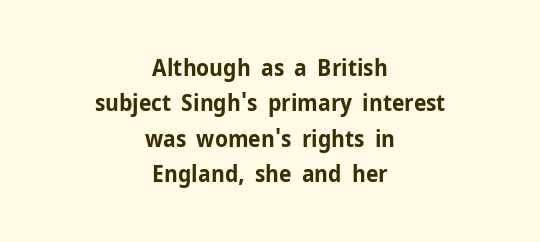
{"italic": "no", "bold": "yes", "underline": "no", "align": "center", "line_spacing": "normal", "line_spacing_ratio": 1.54, "letter_spacing": "normal", "letter_spacing_em": 0.0, "glyph_px": 23}
